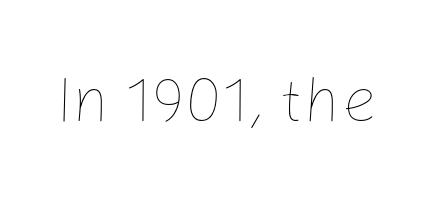
{"italic": "no", "bold": "no", "weight": "thin", "width": "normal", "stroke_contrast": "low", "x_height": "medium", "monospaced": "no", "underline": "no", "letter_spacing": "normal", "letter_spacing_em": 0.0, "glyph_px": 64}
